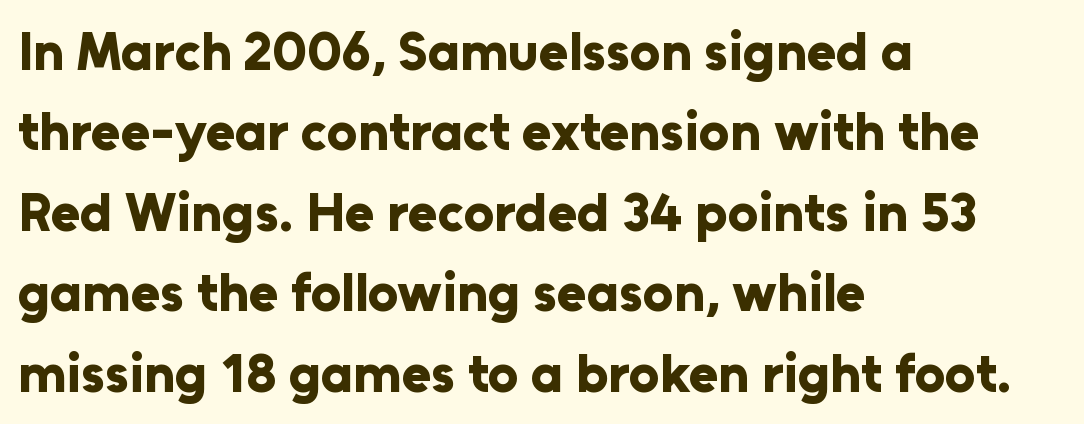
Q: Is the text bold? A: Yes.
Q: Is the text italic (slanted)? A: No, it is upright.
Q: Is the typeface a serif or a sans-serif typeface? A: Sans-serif.
Q: Is the text underlined? A: No.
Q: How is the paragraph aligned? A: Left-aligned.
Q: Is the spacing between letters normal or unusually wide? A: Normal.
Q: Is the spacing between lines tight, normal or loose? A: Normal.
Q: Width (condensed, normal, or wide)? A: Normal.
Q: Stroke contrast? A: Low.
Q: x-height? A: Medium.
Q: Monospaced? A: No.
